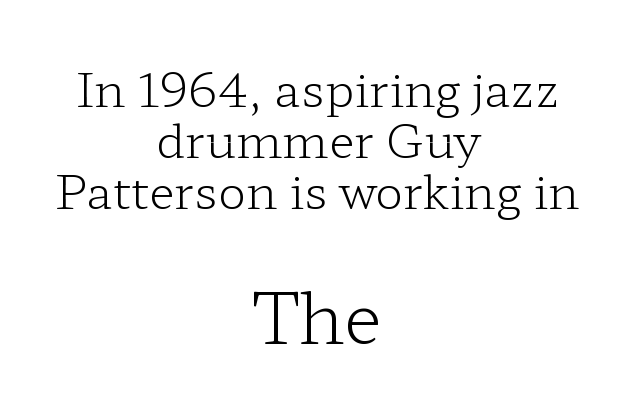
{"serif": "yes", "italic": "no", "bold": "no", "weight": "light", "width": "wide", "stroke_contrast": "low", "x_height": "medium", "monospaced": "no", "underline": "no", "align": "center", "line_spacing": "tight", "line_spacing_ratio": 1.09, "letter_spacing": "normal", "letter_spacing_em": 0.0, "larger_block": "second", "size_ratio": 1.49, "glyph_px": 70}
